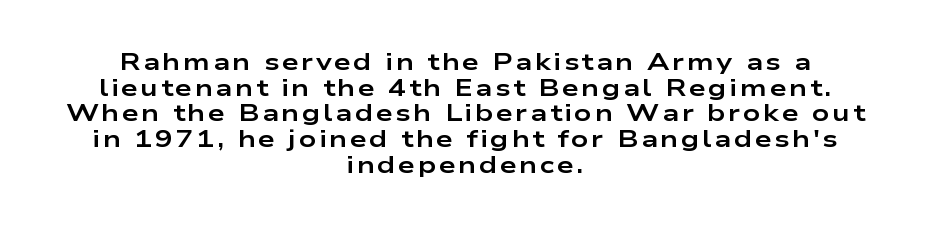
The image shows 24 px bold type, upright; set centered, tight line spacing (1.07x), not underlined.
